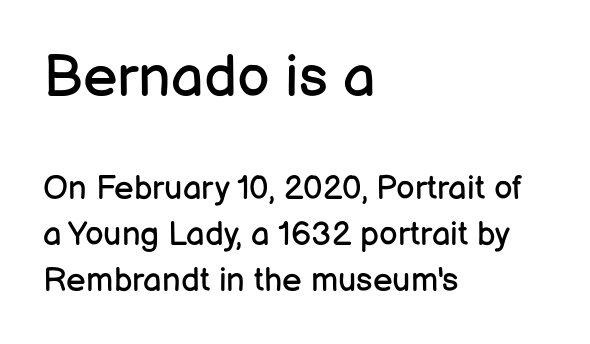
Q: Is the text bold? A: No.
Q: Is the text italic (slanted)? A: No, it is upright.
Q: Is the typeface a serif or a sans-serif typeface? A: Sans-serif.
Q: Is the text underlined? A: No.
Q: How is the paragraph aligned? A: Left-aligned.
Q: Is the spacing between letters normal or unusually wide? A: Normal.
Q: Is the spacing between lines tight, normal or loose? A: Normal.
Q: Which block of text is set in a larger size, the first (top) or the second (bottom)? A: The first (top) one.
Q: Width (condensed, normal, or wide)? A: Normal.
Q: Stroke contrast? A: Low.
Q: x-height? A: Medium.
Q: Monospaced? A: No.
